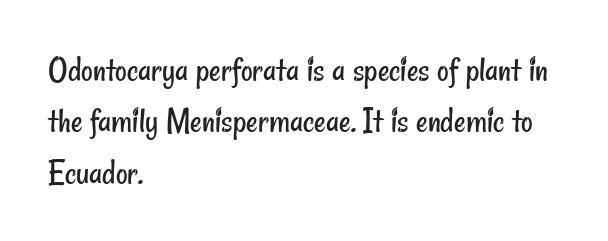
Inter-character spacing is left at the font's built-in metrics. Do the characters align in a grid? No, the font is proportional. Is the block centered? No — it sits flush against the left margin. Classification — sans serif. Anything drawn beneath the words? Only blank space.
